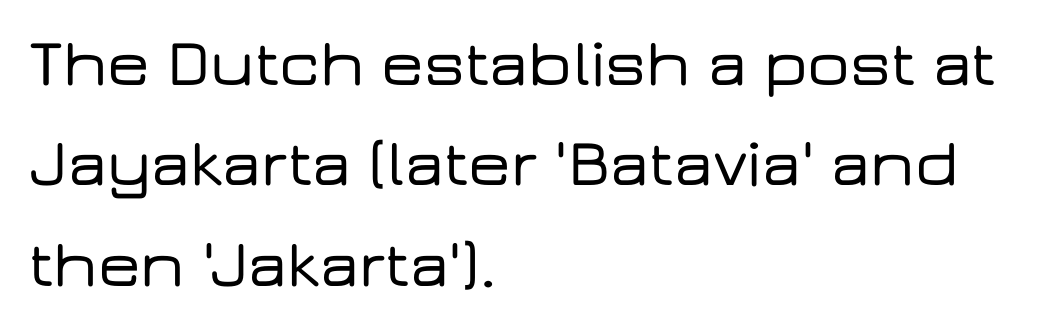
Q: Is the text italic (slanted)? A: No, it is upright.
Q: Is the typeface a serif or a sans-serif typeface? A: Sans-serif.
Q: Is the text underlined? A: No.
Q: How is the paragraph aligned? A: Left-aligned.
Q: Is the spacing between letters normal or unusually wide? A: Normal.
Q: Is the spacing between lines tight, normal or loose? A: Normal.
Q: Width (condensed, normal, or wide)? A: Wide.
Q: Stroke contrast? A: Low.
Q: x-height? A: Medium.
Q: Monospaced? A: No.
